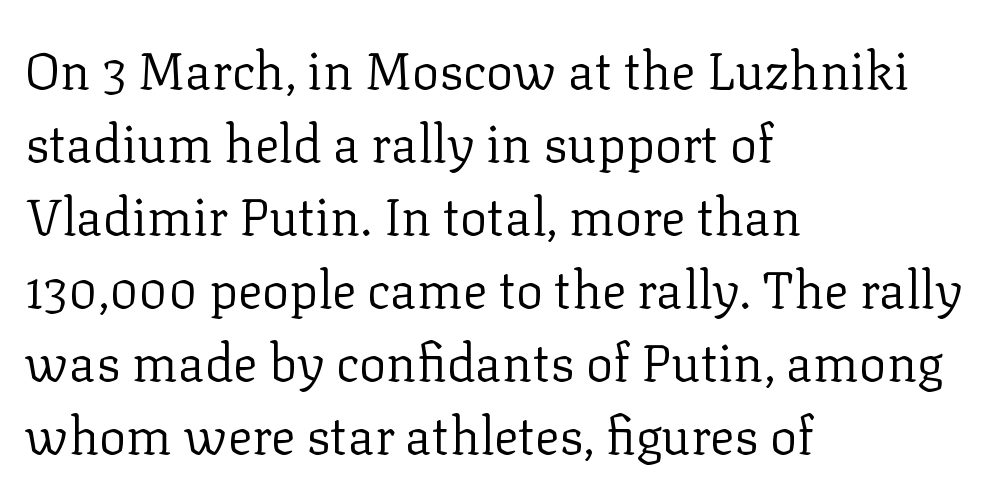
Spacing verdict: proportional, widths tailored to each character. No italicization has been applied; the sample stays upright. The paragraph shown leans on its left margin. Glance below the letters and you will spot only blank space. The strokes carry an ordinary text weight at most. Quick note: interline space is typical.
